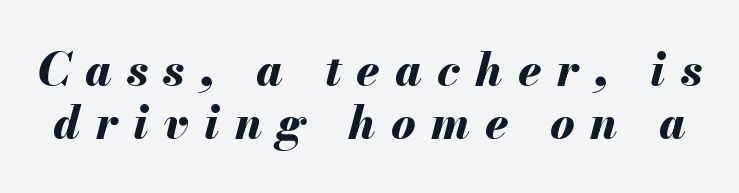
Is this a fixed-width face? No — the glyphs have proportional, varying widths. Italic: yes, the glyphs are oblique. Caption: bold face, heavy strokes. The strip under each line holds only bare page. The tracking reads as deliberately expanded to a designer's eye.
